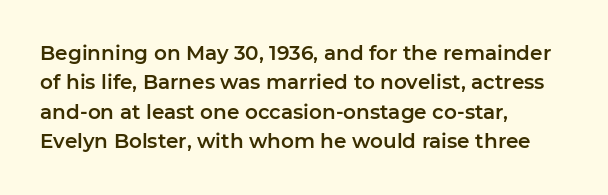
The image shows 20 px text type, upright; set left-aligned, normal line spacing (1.47x), normal letter spacing, not underlined.
